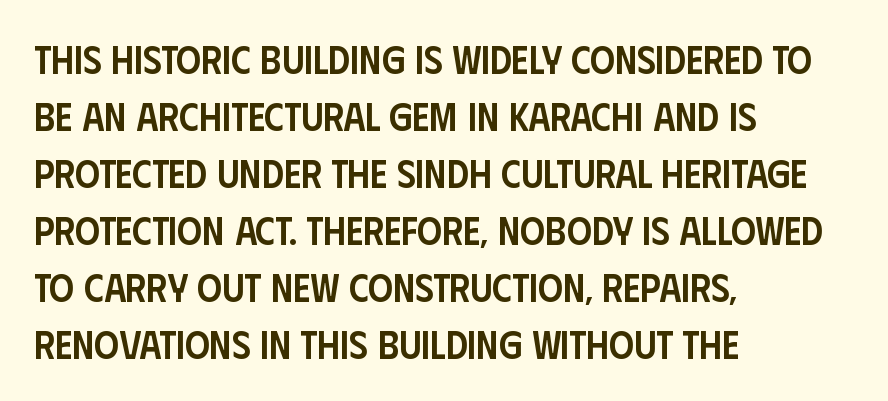
{"serif": "no", "italic": "no", "bold": "semi", "weight": "semibold", "width": "condensed", "stroke_contrast": "low", "x_height": "large", "monospaced": "no", "underline": "no", "align": "left", "line_spacing": "normal", "line_spacing_ratio": 1.46, "letter_spacing": "normal", "letter_spacing_em": 0.0, "glyph_px": 39}
